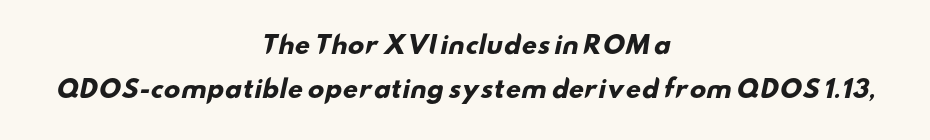
{"bold": "yes", "underline": "no", "align": "center", "line_spacing_ratio": 1.85, "letter_spacing": "normal", "letter_spacing_em": 0.0, "glyph_px": 24}
